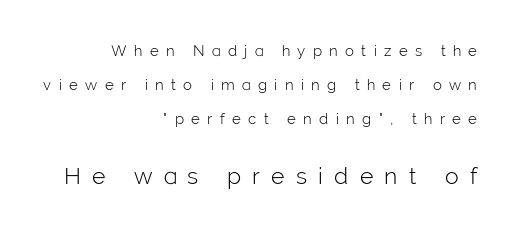
{"italic": "no", "bold": "no", "underline": "no", "align": "right", "line_spacing": "loose", "line_spacing_ratio": 2.28, "letter_spacing": "wide", "letter_spacing_em": 0.49, "larger_block": "second", "size_ratio": 1.53, "glyph_px": 23}
